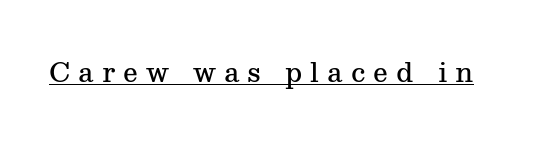
{"italic": "no", "bold": "semi", "underline": "yes", "letter_spacing": "wide", "letter_spacing_em": 0.31, "glyph_px": 26}
